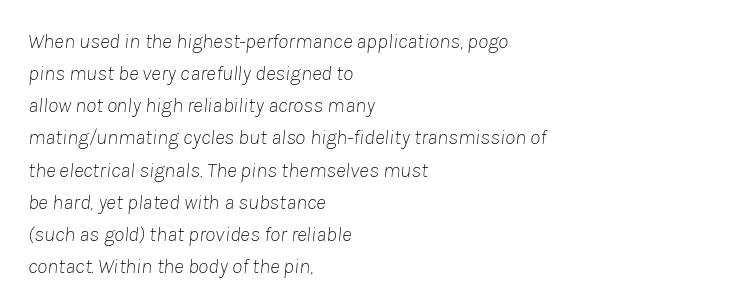
Slanted lettering throughout. Is the letter spacing exaggerated? No — it looks like the ordinary default. Regular leading. Every row of glyphs begins at an identical x-position on the left.
